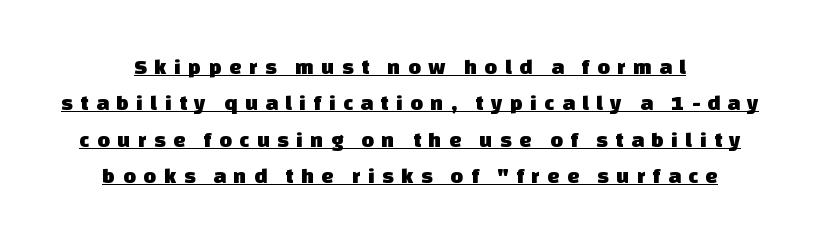
Q: Is the text underlined? A: Yes.
Q: Is the spacing between letters normal or unusually wide? A: Unusually wide.
Q: Is the spacing between lines tight, normal or loose? A: Normal.
